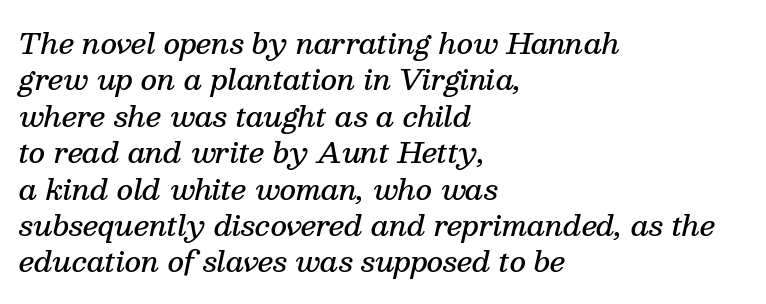
Q: Is the text bold? A: Semi-bold.
Q: Is the text italic (slanted)? A: Yes, it leans right by about 13 degrees.
Q: Is the typeface a serif or a sans-serif typeface? A: Serif.
Q: Is the text underlined? A: No.
Q: How is the paragraph aligned? A: Left-aligned.
Q: Is the spacing between letters normal or unusually wide? A: Normal.
Q: Is the spacing between lines tight, normal or loose? A: Normal.
Q: Width (condensed, normal, or wide)? A: Normal.
Q: Stroke contrast? A: Medium.
Q: x-height? A: Medium.
Q: Monospaced? A: No.
